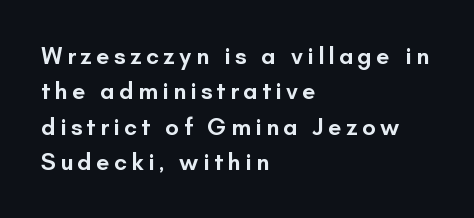
{"italic": "no", "bold": "semi", "underline": "no", "align": "left", "line_spacing": "normal", "line_spacing_ratio": 1.47, "glyph_px": 24}
